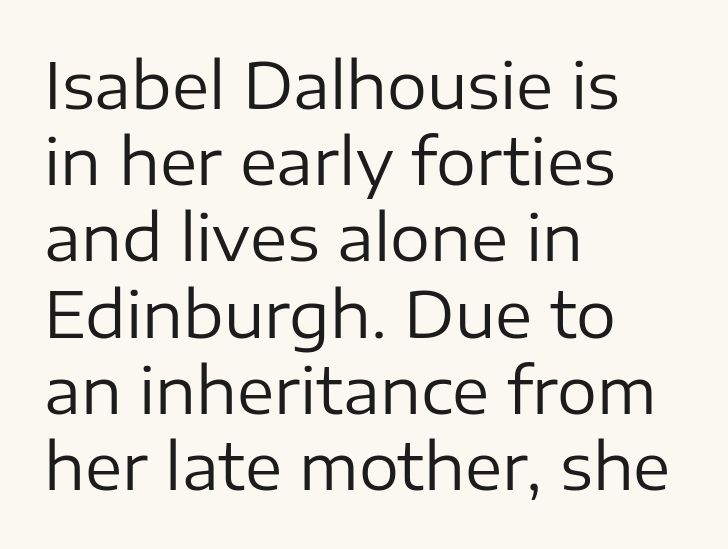
Q: Is the text bold? A: No.
Q: Is the text italic (slanted)? A: No, it is upright.
Q: Is the typeface a serif or a sans-serif typeface? A: Sans-serif.
Q: Is the text underlined? A: No.
Q: How is the paragraph aligned? A: Left-aligned.
Q: Is the spacing between letters normal or unusually wide? A: Normal.
Q: Width (condensed, normal, or wide)? A: Normal.
Q: Stroke contrast? A: Low.
Q: x-height? A: Medium.
Q: Monospaced? A: No.
